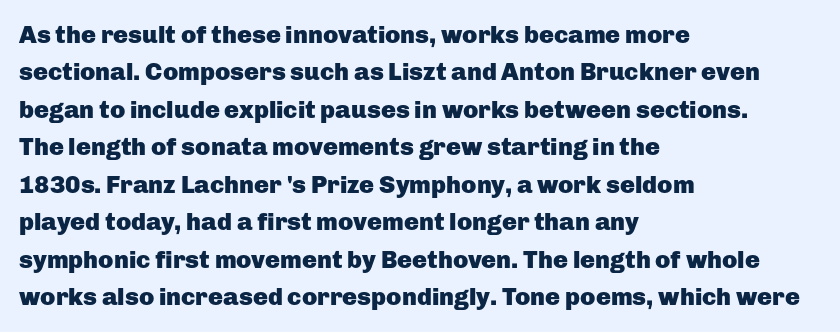
The image shows 25 px bold type, upright; set left-aligned, normal line spacing (1.5x), normal letter spacing, not underlined.
